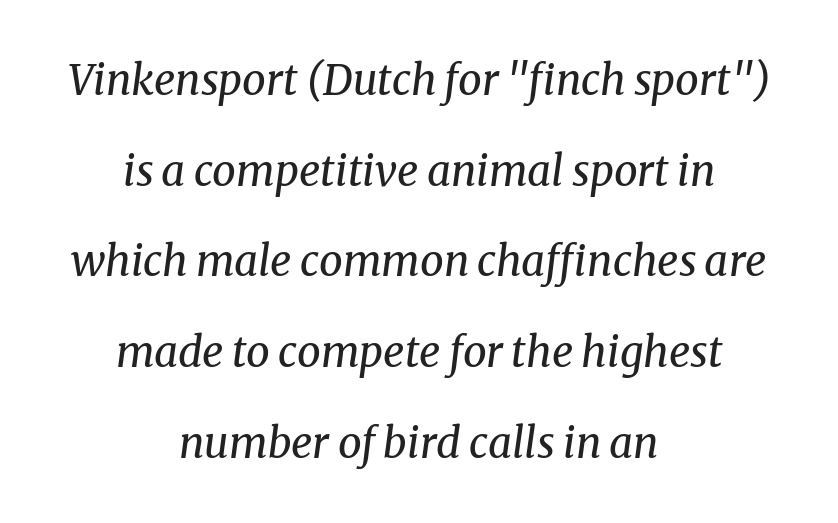
The characters display serif detailing at their extremities. A typesetter would call this proportional, since set widths differ per character. This sample uses an oblique cut, with every glyph tilted off the vertical. Is the block centered? Yes — each line is placed symmetrically about the middle. Decoration check: the copy has no underline. The weight tops out at a normal text grade.
